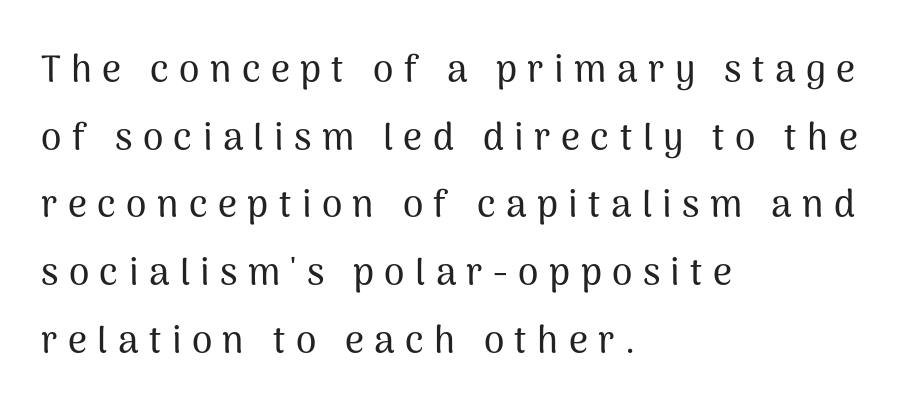
Q: Is the text italic (slanted)? A: No, it is upright.
Q: Is the typeface a serif or a sans-serif typeface? A: Sans-serif.
Q: Is the text underlined? A: No.
Q: How is the paragraph aligned? A: Left-aligned.
Q: Is the spacing between letters normal or unusually wide? A: Unusually wide.
Q: Width (condensed, normal, or wide)? A: Normal.
Q: Stroke contrast? A: Medium.
Q: x-height? A: Medium.
Q: Monospaced? A: No.
